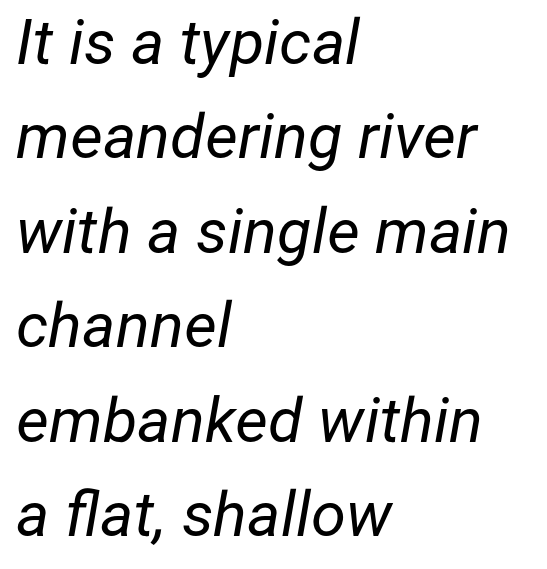
{"italic": "yes", "lean": "right", "slant_degrees": 12, "bold": "no", "weight": "regular", "width": "normal", "stroke_contrast": "low", "x_height": "medium", "monospaced": "no", "underline": "no", "align": "left", "line_spacing": "normal", "line_spacing_ratio": 1.5, "letter_spacing": "normal", "letter_spacing_em": 0.0, "glyph_px": 63}
